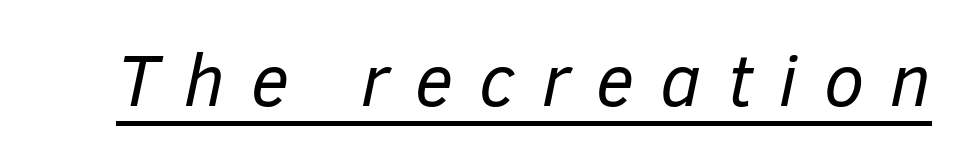
Q: Is the text bold? A: No.
Q: Is the text italic (slanted)? A: Yes, it leans right by about 12 degrees.
Q: Is the text underlined? A: Yes.
Q: Is the spacing between letters normal or unusually wide? A: Unusually wide.
Q: Width (condensed, normal, or wide)? A: Normal.
Q: Stroke contrast? A: Low.
Q: x-height? A: Medium.
Q: Monospaced? A: No.
